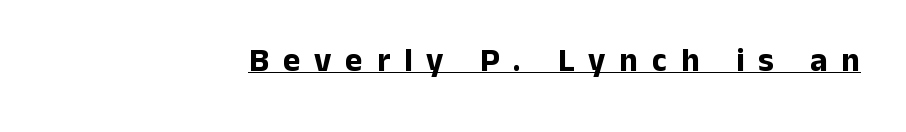
Q: Is the text bold? A: Yes.
Q: Is the text italic (slanted)? A: No, it is upright.
Q: Is the typeface a serif or a sans-serif typeface? A: Sans-serif.
Q: Is the text underlined? A: Yes.
Q: Is the spacing between letters normal or unusually wide? A: Unusually wide.
Q: Width (condensed, normal, or wide)? A: Normal.
Q: Stroke contrast? A: Low.
Q: x-height? A: Medium.
Q: Monospaced? A: No.
